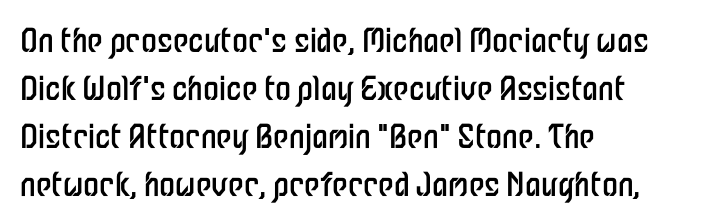
Honestly, the row spacing looks completely unremarkable. Descenders hang freely into open space. Each letter keeps its own natural width here, so spacing adapts to shape. A roman cut, with each character standing at attention. Nope, no serifs anywhere on these letters. The passage shown is not bold in any degree.
